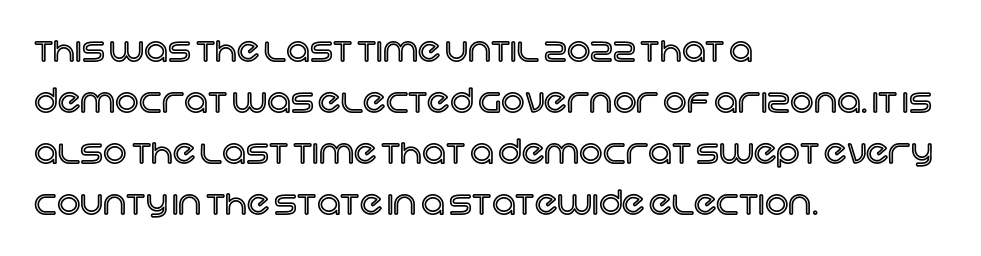
Q: Is the text italic (slanted)? A: No, it is upright.
Q: Is the text underlined? A: No.
Q: How is the paragraph aligned? A: Left-aligned.
Q: Is the spacing between letters normal or unusually wide? A: Normal.
Q: Is the spacing between lines tight, normal or loose? A: Normal.
Q: Width (condensed, normal, or wide)? A: Normal.
Q: x-height? A: Large.
Q: Monospaced? A: No.
